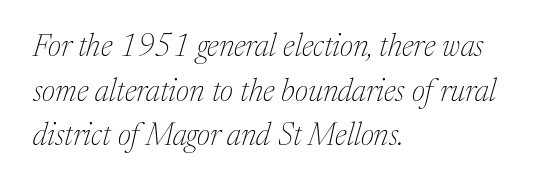
The image shows 31 px thin serif type, italic (leaning right); set left-aligned, normal line spacing (1.44x), normal letter spacing, not underlined; medium stroke contrast and a medium x-height.
